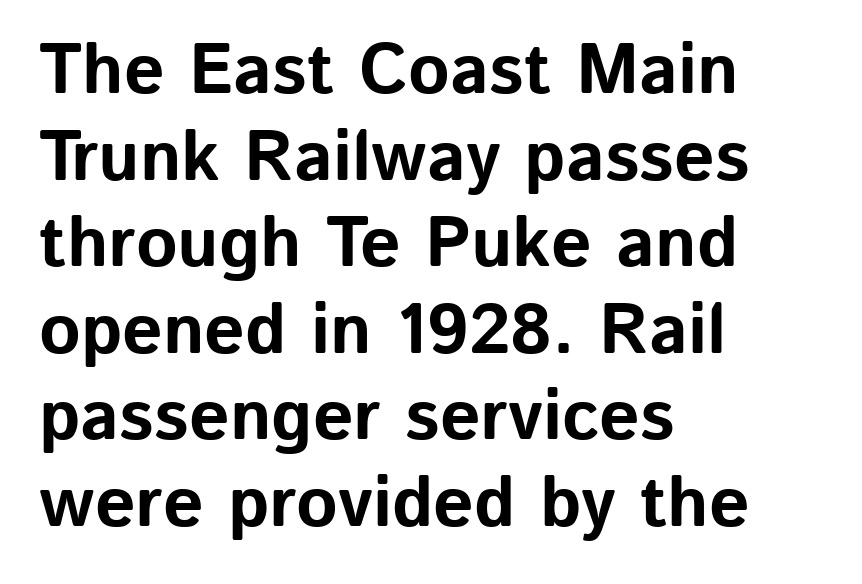
Q: Is the text bold? A: Yes.
Q: Is the text italic (slanted)? A: No, it is upright.
Q: Is the typeface a serif or a sans-serif typeface? A: Sans-serif.
Q: Is the text underlined? A: No.
Q: How is the paragraph aligned? A: Left-aligned.
Q: Is the spacing between letters normal or unusually wide? A: Normal.
Q: Width (condensed, normal, or wide)? A: Normal.
Q: Stroke contrast? A: Low.
Q: x-height? A: Medium.
Q: Monospaced? A: No.
